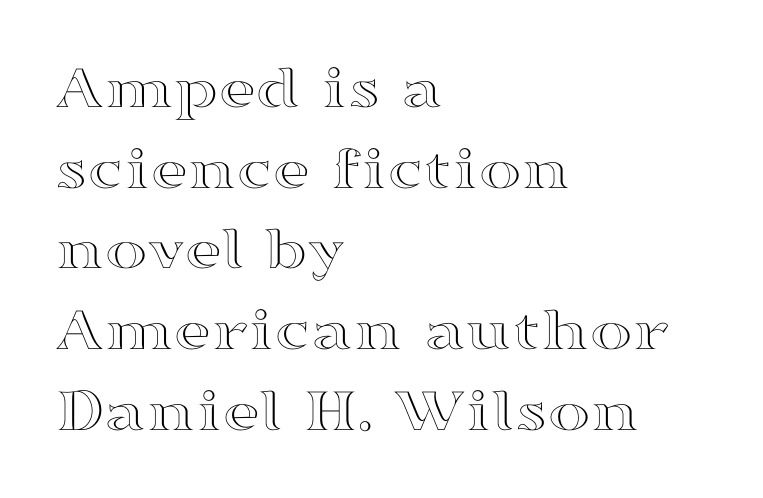
The image shows 64 px wide type, upright; set left-aligned, normal line spacing (1.26x), normal letter spacing, not underlined; a medium x-height.
